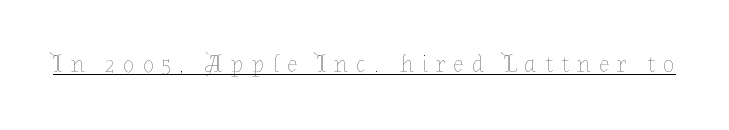
{"italic": "no", "bold": "no", "underline": "yes", "letter_spacing": "wide", "letter_spacing_em": 0.34, "glyph_px": 24}
